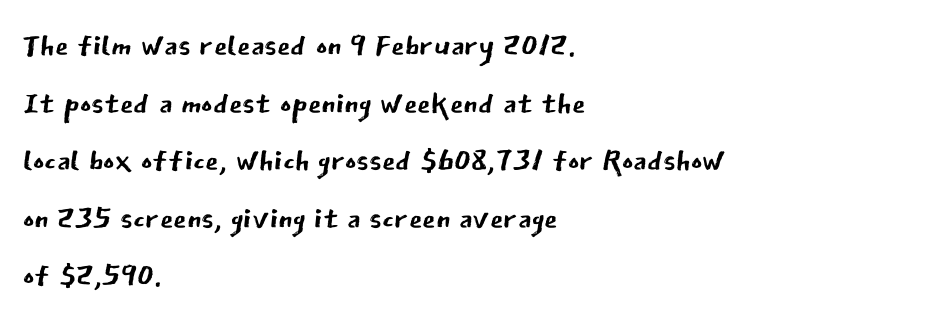
Q: Is the text bold? A: No.
Q: Is the text italic (slanted)? A: No, it is upright.
Q: Is the typeface a serif or a sans-serif typeface? A: Sans-serif.
Q: Is the text underlined? A: No.
Q: How is the paragraph aligned? A: Left-aligned.
Q: Is the spacing between letters normal or unusually wide? A: Normal.
Q: Is the spacing between lines tight, normal or loose? A: Normal.
Q: Width (condensed, normal, or wide)? A: Normal.
Q: Stroke contrast? A: Low.
Q: x-height? A: Medium.
Q: Monospaced? A: No.
